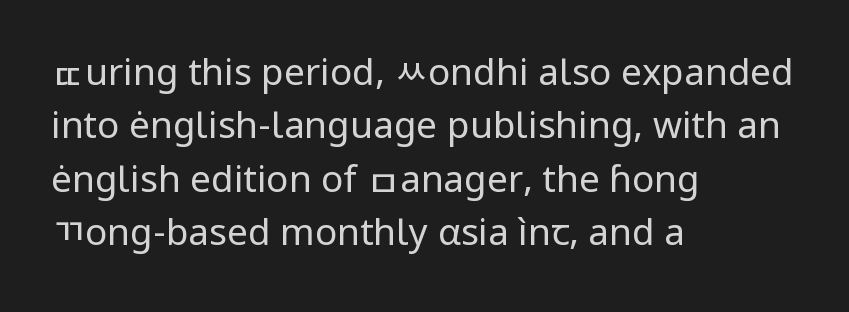
The string is rendered with underlining switched off. The typesetting does not lean heavy: it is not bold. A typesetter would label this face a sans. These lines stack with their left ends in a neat column. Reading down the column, the eye jumps a familiar distance to each next line.
